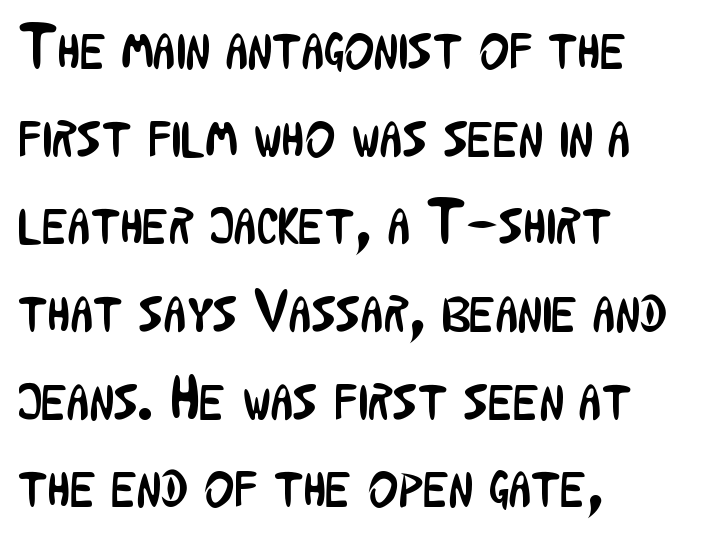
The rendering shows plain stroke endings on the letterforms — a sans-serif design. Character widths vary here, with narrow letters taking less room than wide ones. The lettering holds an erect, upright posture throughout. The gaps between neighbouring characters are ordinary and unremarkable. Only glyphs here, with clear space below each row.
